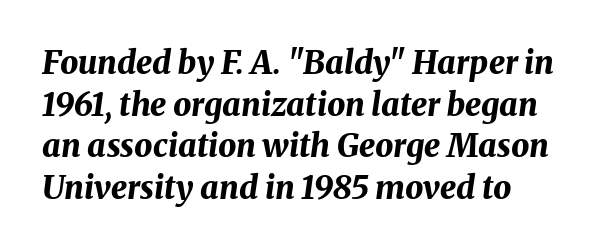
{"italic": "yes", "lean": "right", "slant_degrees": 8, "bold": "yes", "weight": "bold", "width": "normal", "stroke_contrast": "medium", "x_height": "medium", "monospaced": "no", "underline": "no", "line_spacing": "normal", "line_spacing_ratio": 1.3, "letter_spacing": "normal", "letter_spacing_em": 0.0, "glyph_px": 32}
